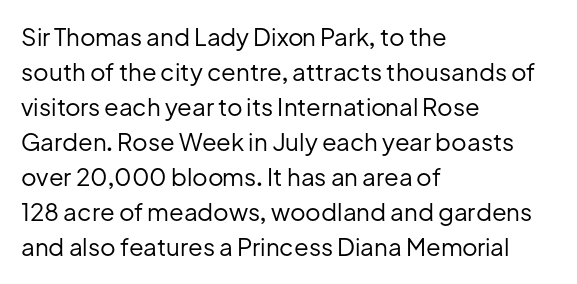
No word sits above an underline. This is the regular roman posture of the typeface. The lines in this sample share a left origin and differ only in where they stop. Successive baselines arrive at the customary interval.
